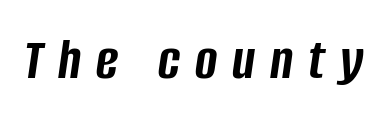
Bold? Absolutely — the strokes are thick and heavy. How are the letters spaced? Widely, with obvious added tracking. The string is rendered with underlining switched off. Characters are canted at an angle relative to the baseline's perpendicular. Looks like regular typesetting: each glyph gets only the width it needs.
